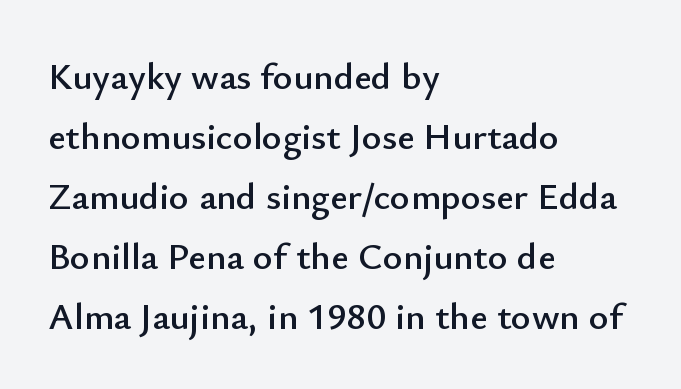
{"serif": "no", "italic": "no", "width": "normal", "stroke_contrast": "low", "x_height": "small", "monospaced": "no", "underline": "no", "align": "left", "line_spacing": "normal", "line_spacing_ratio": 1.58, "letter_spacing": "normal", "letter_spacing_em": 0.0, "glyph_px": 38}
